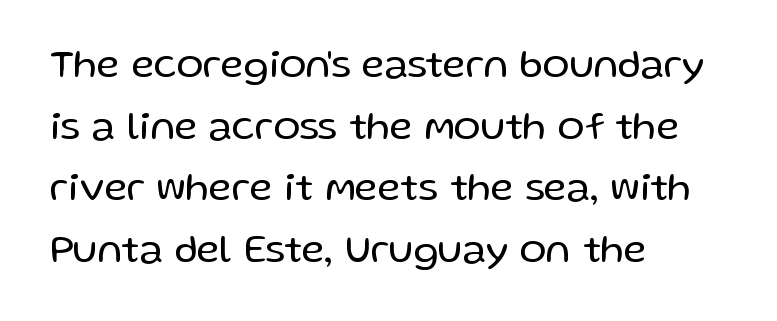
The image shows 40 px regular-weight sans-serif type, upright; set left-aligned, normal line spacing (1.54x), normal letter spacing, not underlined; low stroke contrast and a medium x-height.
